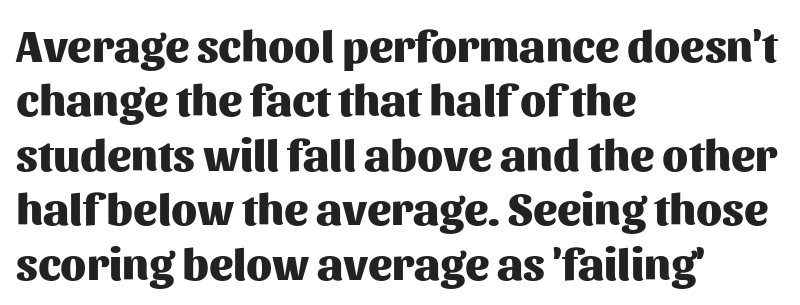
The image shows 45 px heavy sans-serif type, upright; set left-aligned, line spacing 1.21x, normal letter spacing, not underlined; medium stroke contrast and a medium x-height.
